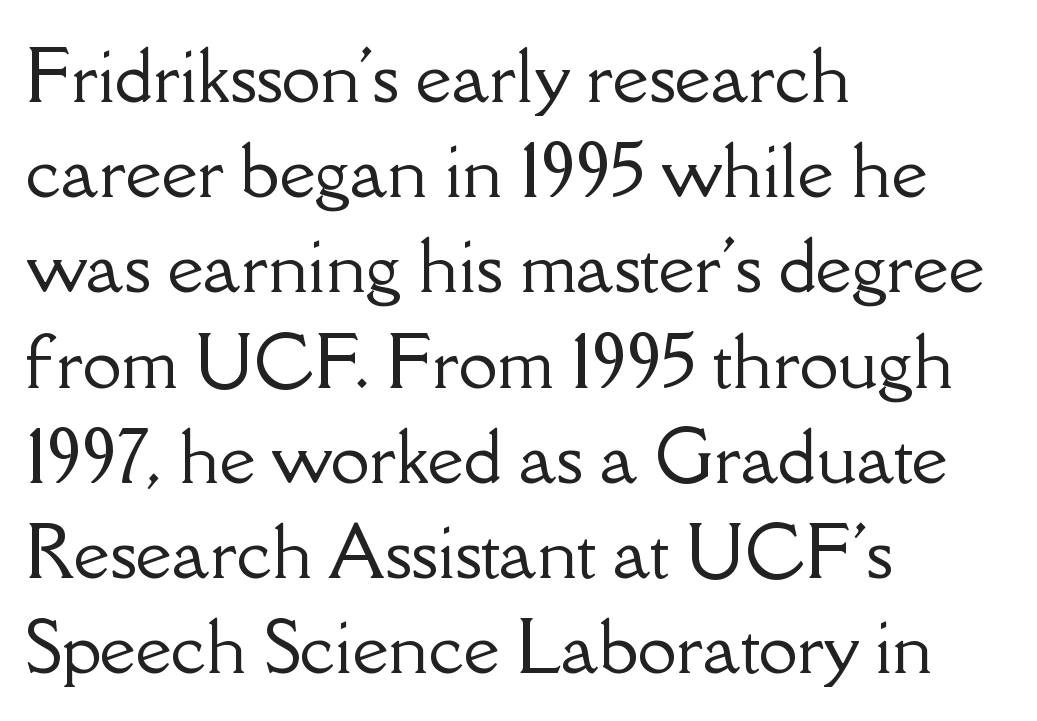
{"serif": "yes", "italic": "no", "width": "normal", "stroke_contrast": "low", "x_height": "small", "monospaced": "no", "underline": "no", "align": "left", "line_spacing": "normal", "line_spacing_ratio": 1.36, "letter_spacing": "normal", "letter_spacing_em": 0.0, "glyph_px": 70}
